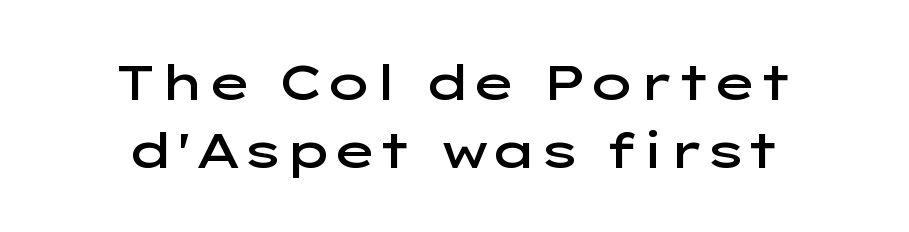
{"serif": "no", "italic": "no", "bold": "semi", "weight": "semibold", "width": "wide", "stroke_contrast": "low", "x_height": "medium", "monospaced": "no", "underline": "no", "align": "center", "line_spacing": "normal", "line_spacing_ratio": 1.38, "letter_spacing": "normal", "letter_spacing_em": 0.0, "glyph_px": 49}
